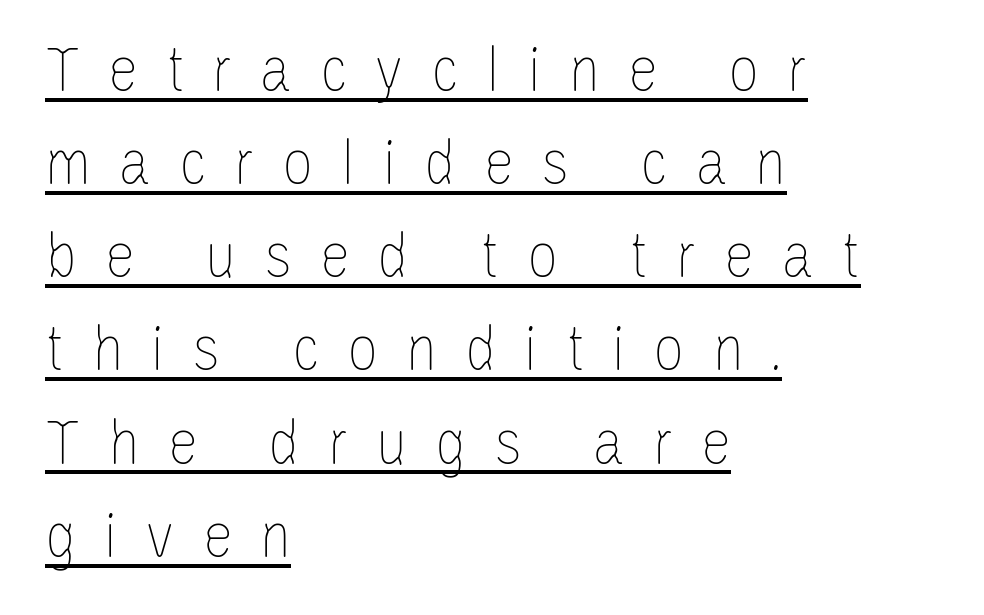
The image shows 68 px thin, condensed type, upright; set left-aligned, normal line spacing (1.37x), unusually wide letter spacing (+0.41 em), underlined; low stroke contrast and a large x-height.
